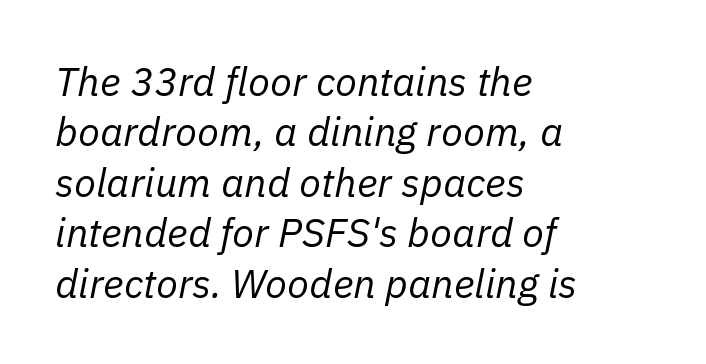
The specimen omits any rule beneath the text block's lines. The horizontal fit of the characters is conventional and even. Spacing verdict: proportional, widths tailored to each character. Does the lettering tilt? It does — this is italic. In terms of leading, this rendering sits right in the middle. The text block is weighted toward the left margin, trailing off unevenly rightward.
